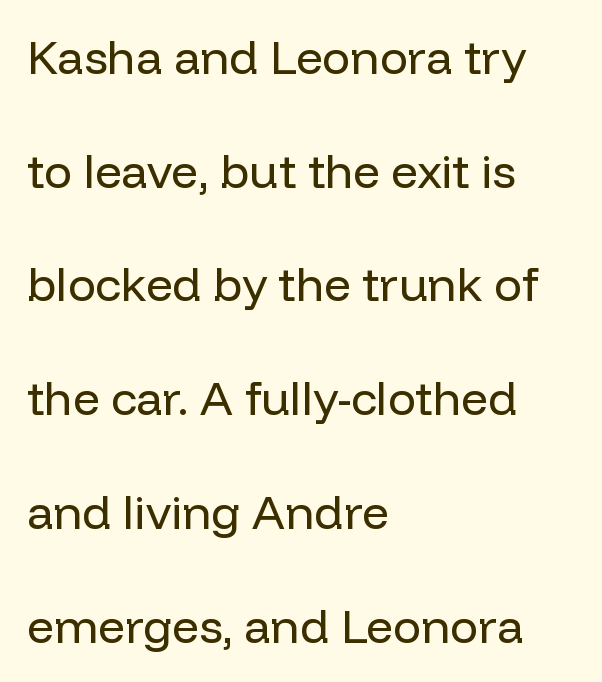
{"serif": "no", "italic": "no", "bold": "no", "weight": "regular", "width": "normal", "stroke_contrast": "low", "x_height": "medium", "monospaced": "no", "underline": "no", "align": "left", "line_spacing": "loose", "line_spacing_ratio": 2.42, "letter_spacing": "normal", "letter_spacing_em": 0.0, "glyph_px": 47}
